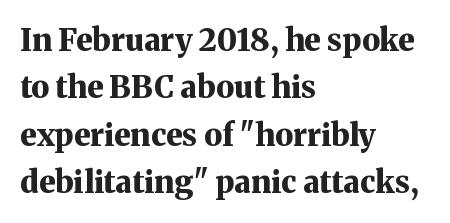
The rendering uses natural spacing where letterforms have individual widths. All the whitespace from short lines collects on the right. Regular leading. Every stem runs plumb, perpendicular to the baseline. Honestly, there is no underline to notice here at all. A serif font was chosen for this passage.
